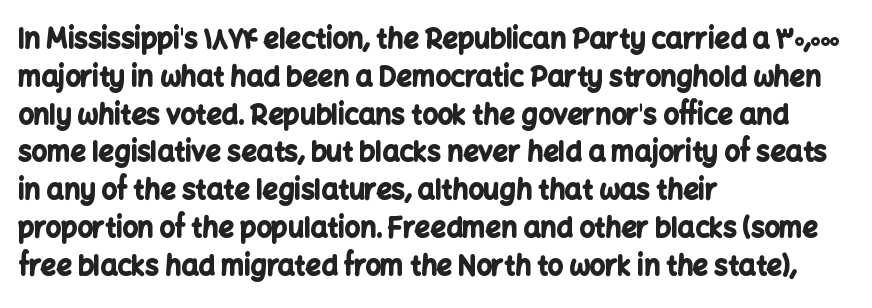
{"italic": "no", "bold": "yes", "underline": "no", "align": "left", "line_spacing": "normal", "line_spacing_ratio": 1.4, "letter_spacing": "normal", "letter_spacing_em": 0.0, "glyph_px": 27}
